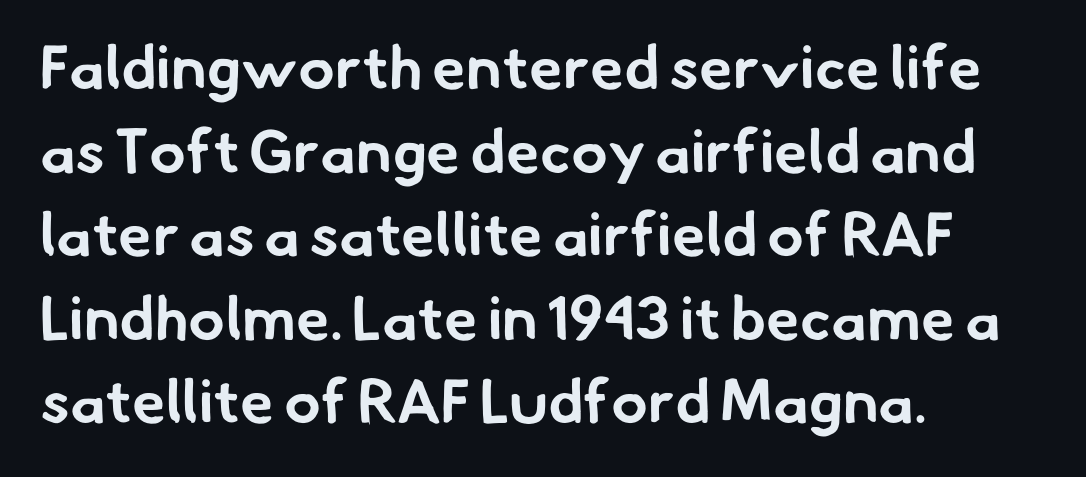
Q: Is the text bold? A: Yes.
Q: Is the typeface a serif or a sans-serif typeface? A: Sans-serif.
Q: Is the text underlined? A: No.
Q: How is the paragraph aligned? A: Left-aligned.
Q: Is the spacing between letters normal or unusually wide? A: Normal.
Q: Is the spacing between lines tight, normal or loose? A: Normal.
Q: Width (condensed, normal, or wide)? A: Normal.
Q: Stroke contrast? A: Low.
Q: x-height? A: Small.
Q: Monospaced? A: No.
